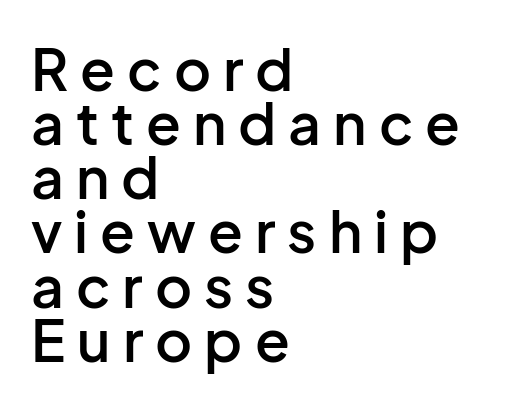
The image shows 57 px semibold sans-serif type, upright; set left-aligned, tight line spacing (0.95x), unusually wide letter spacing (+0.21 em), not underlined; low stroke contrast and a medium x-height.
